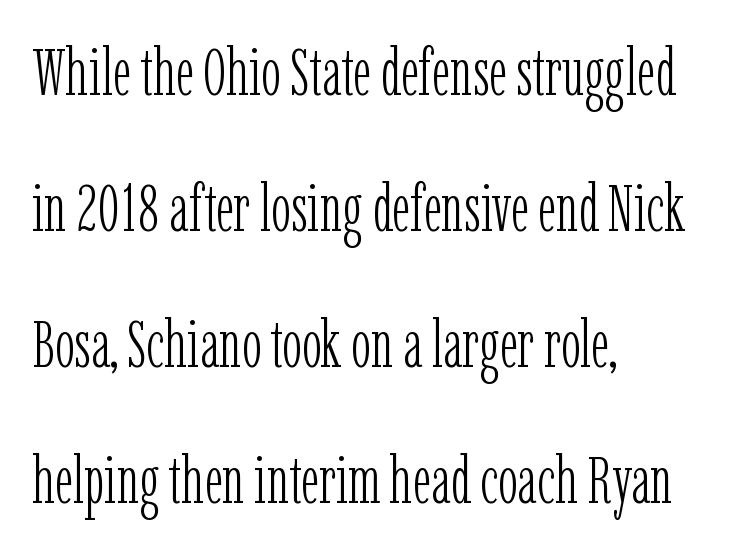
Q: Is the text bold? A: No.
Q: Is the text italic (slanted)? A: No, it is upright.
Q: Is the typeface a serif or a sans-serif typeface? A: Serif.
Q: Is the text underlined? A: No.
Q: How is the paragraph aligned? A: Left-aligned.
Q: Is the spacing between letters normal or unusually wide? A: Normal.
Q: Is the spacing between lines tight, normal or loose? A: Loose.
Q: Width (condensed, normal, or wide)? A: Condensed.
Q: Stroke contrast? A: Low.
Q: x-height? A: Medium.
Q: Monospaced? A: No.
